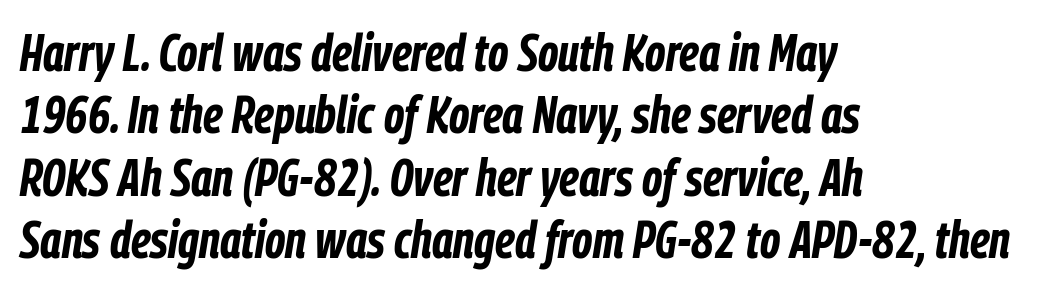
The image shows 52 px bold, condensed type, italic (leaning right); set left-aligned, line spacing 1.2x, normal letter spacing, not underlined; low stroke contrast and a medium x-height.
